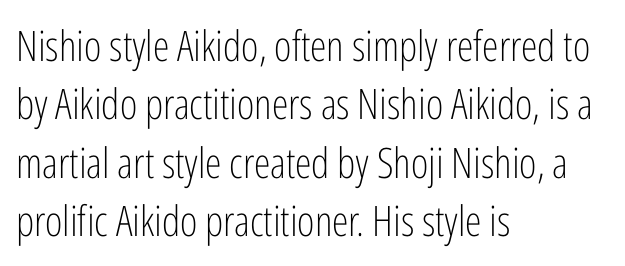
{"serif": "no", "italic": "no", "bold": "no", "weight": "light", "width": "condensed", "stroke_contrast": "low", "x_height": "medium", "monospaced": "no", "underline": "no", "align": "left", "line_spacing": "normal", "line_spacing_ratio": 1.39, "letter_spacing": "normal", "letter_spacing_em": 0.0, "glyph_px": 42}
